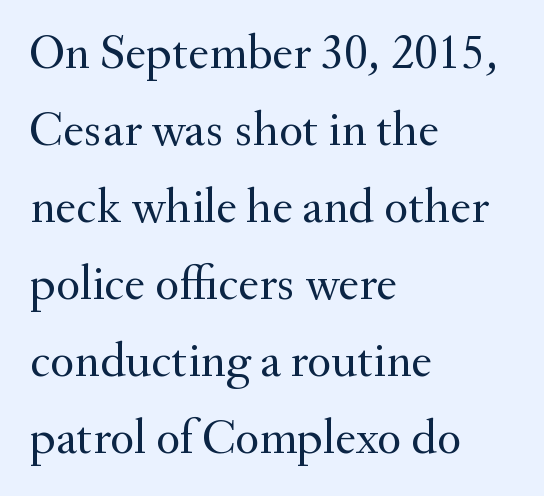
{"serif": "yes", "italic": "no", "bold": "no", "weight": "regular", "width": "normal", "stroke_contrast": "medium", "x_height": "small", "monospaced": "no", "underline": "no", "align": "left", "line_spacing": "normal", "line_spacing_ratio": 1.54, "letter_spacing": "normal", "letter_spacing_em": 0.0, "glyph_px": 50}
